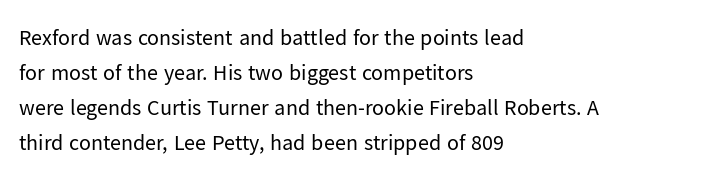
{"italic": "no", "bold": "no", "underline": "no", "align": "left", "line_spacing": "normal", "line_spacing_ratio": 1.59, "letter_spacing": "normal", "letter_spacing_em": 0.0, "glyph_px": 22}
